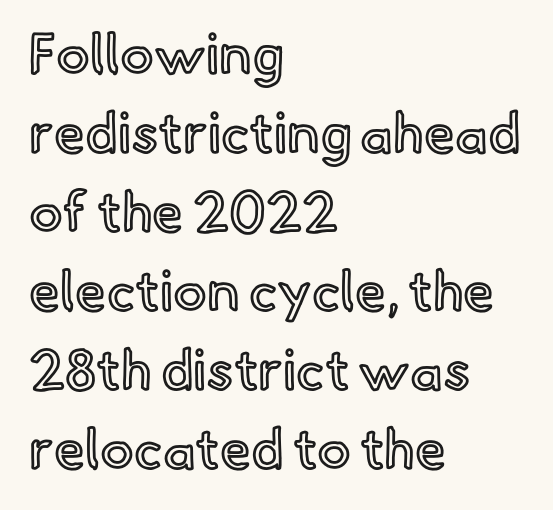
The image shows 56 px text type, upright; set left-aligned, normal line spacing (1.41x), normal letter spacing, not underlined; a small x-height.
